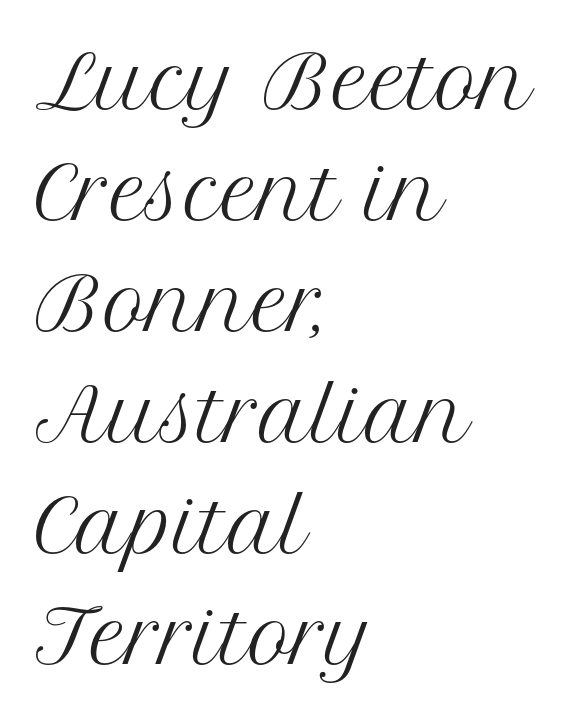
{"serif": "yes", "bold": "no", "weight": "regular", "width": "normal", "stroke_contrast": "medium", "x_height": "medium", "monospaced": "no", "underline": "no", "align": "left", "line_spacing": "normal", "line_spacing_ratio": 1.52, "letter_spacing": "normal", "letter_spacing_em": 0.0, "glyph_px": 73}
